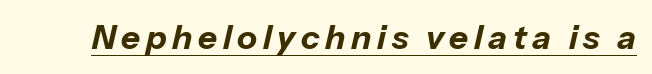
{"italic": "yes", "lean": "right", "slant_degrees": 13, "bold": "yes", "weight": "bold", "width": "normal", "stroke_contrast": "low", "x_height": "medium", "monospaced": "no", "underline": "yes", "glyph_px": 33}
